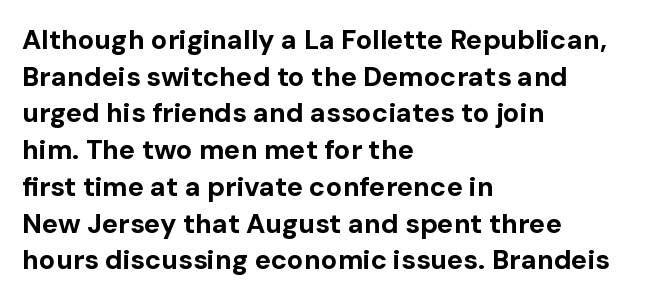
Casual observation: everything's shoved over to the left. Look at the tracking — it's just the regular setting, nothing added. The rendering uses a moderate line-height, typical for paragraphs. Decoration check: the copy has no underline. The face used here has the dense, thick strokes of a bold. The typography opts for an upright posture over an oblique one.
